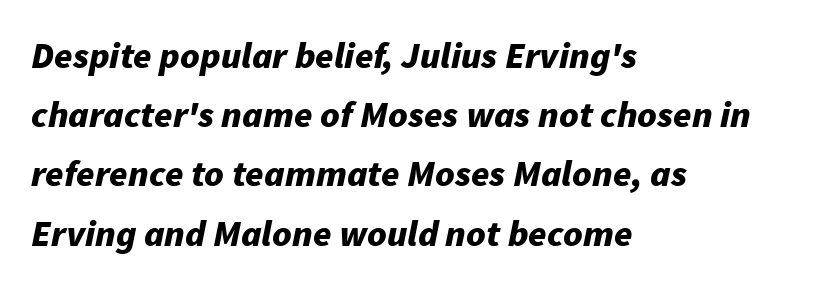
The face used here has a pronounced slope to its letters. A dark, heavy texture on the line: the type is bold. The text block is weighted toward the left margin, trailing off unevenly rightward. Nobody drew a line under any word here. Line spacing here is normal.
